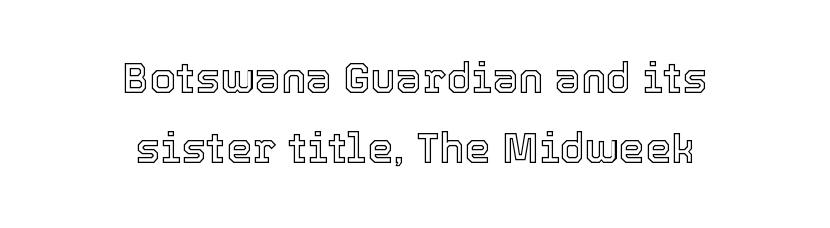
Q: Is the text italic (slanted)? A: No, it is upright.
Q: Is the text underlined? A: No.
Q: How is the paragraph aligned? A: Centered.
Q: Is the spacing between letters normal or unusually wide? A: Normal.
Q: Is the spacing between lines tight, normal or loose? A: Normal.
Q: Width (condensed, normal, or wide)? A: Normal.
Q: x-height? A: Medium.
Q: Monospaced? A: No.
